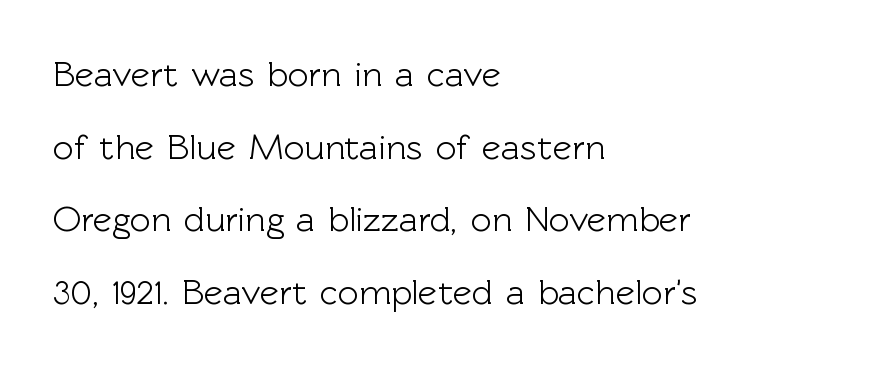
Inter-character spacing is left at the font's built-in metrics. The string is rendered with underlining switched off. The specimen reads as upright at a glance. Each line starts at the same left margin while the right side varies. This sample has the flowing, uneven cadence of proportional lettering. Reading down the column, the eye jumps a long way to each next line.
